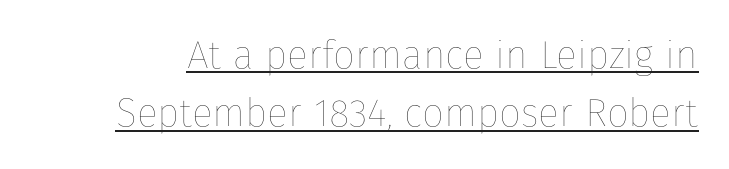
Q: Is the text bold? A: No.
Q: Is the text italic (slanted)? A: No, it is upright.
Q: Is the text underlined? A: Yes.
Q: Is the spacing between letters normal or unusually wide? A: Normal.
Q: Is the spacing between lines tight, normal or loose? A: Normal.
Q: Width (condensed, normal, or wide)? A: Normal.
Q: Stroke contrast? A: Low.
Q: x-height? A: Medium.
Q: Monospaced? A: No.
